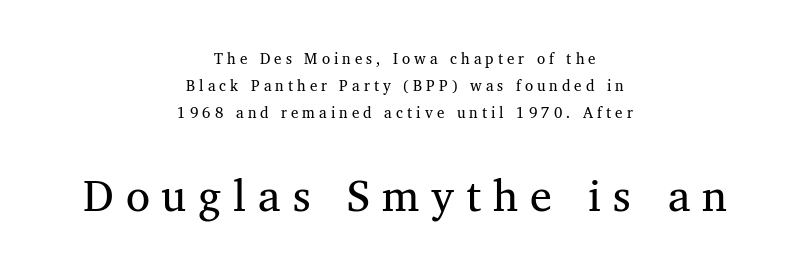
{"serif": "yes", "italic": "no", "bold": "no", "weight": "regular", "width": "normal", "stroke_contrast": "medium", "x_height": "medium", "monospaced": "no", "underline": "no", "align": "center", "line_spacing_ratio": 1.8, "letter_spacing": "wide", "letter_spacing_em": 0.27, "larger_block": "second", "size_ratio": 2.93, "glyph_px": 44}
